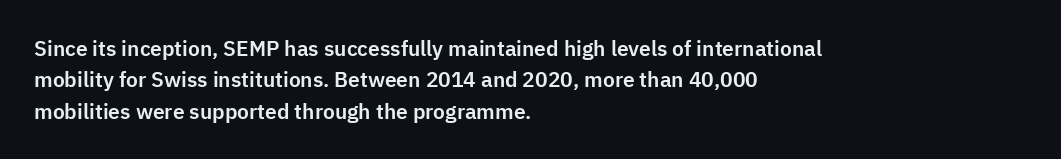
The compositor pushed each line to the left boundary. The designer left line spacing at the default. The rendering keeps characters at their native spacing. No italicization has been applied; the sample stays upright. Clear beneath every line of the passage.
